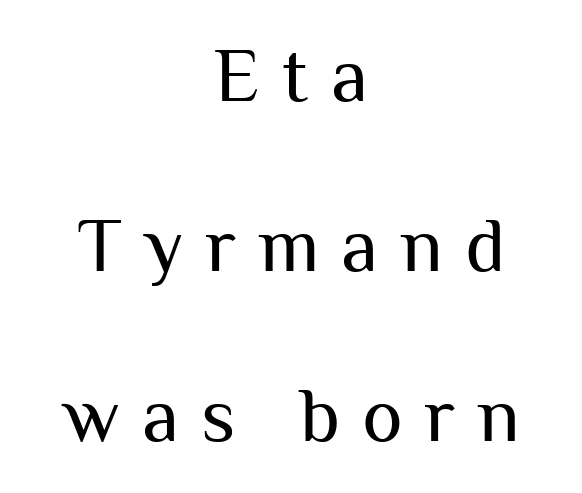
This rendering features lettering with no underline. Students, note that the glyphs here are deliberately spaced far apart. Which margin do the lines hug? Neither — every line sits in the middle. This sample has the flowing, uneven cadence of proportional lettering. Each letter's strokes conclude bluntly, with no projecting serifs.
